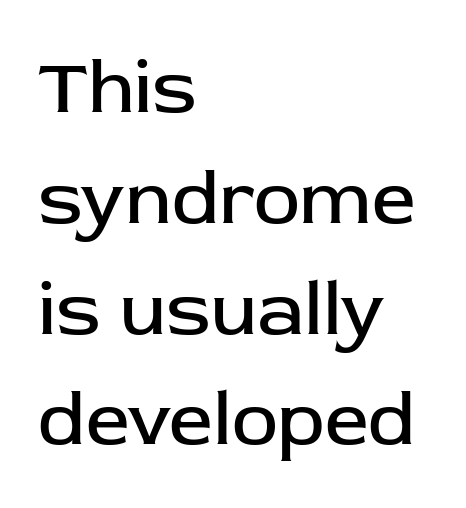
Q: Is the text bold? A: No.
Q: Is the text italic (slanted)? A: No, it is upright.
Q: Is the typeface a serif or a sans-serif typeface? A: Sans-serif.
Q: Is the text underlined? A: No.
Q: How is the paragraph aligned? A: Left-aligned.
Q: Is the spacing between letters normal or unusually wide? A: Normal.
Q: Is the spacing between lines tight, normal or loose? A: Normal.
Q: Width (condensed, normal, or wide)? A: Normal.
Q: Stroke contrast? A: Low.
Q: x-height? A: Medium.
Q: Monospaced? A: No.
